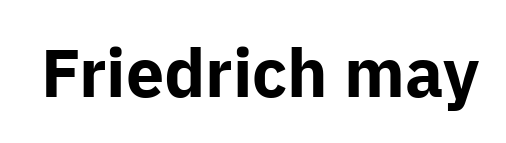
{"serif": "no", "italic": "no", "bold": "yes", "weight": "bold", "width": "normal", "stroke_contrast": "low", "x_height": "medium", "monospaced": "no", "underline": "no", "letter_spacing": "normal", "letter_spacing_em": 0.0, "glyph_px": 68}
